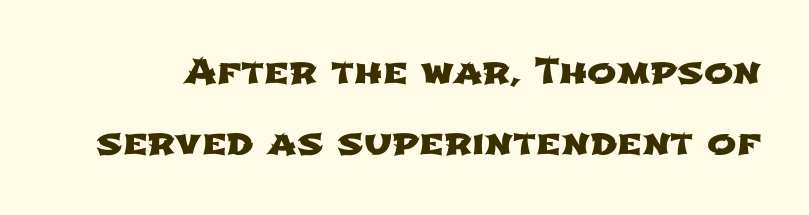
Q: Is the typeface a serif or a sans-serif typeface? A: Sans-serif.
Q: Is the text underlined? A: No.
Q: Is the spacing between letters normal or unusually wide? A: Normal.
Q: Is the spacing between lines tight, normal or loose? A: Loose.
Q: Width (condensed, normal, or wide)? A: Wide.
Q: Stroke contrast? A: Low.
Q: x-height? A: Medium.
Q: Monospaced? A: No.
